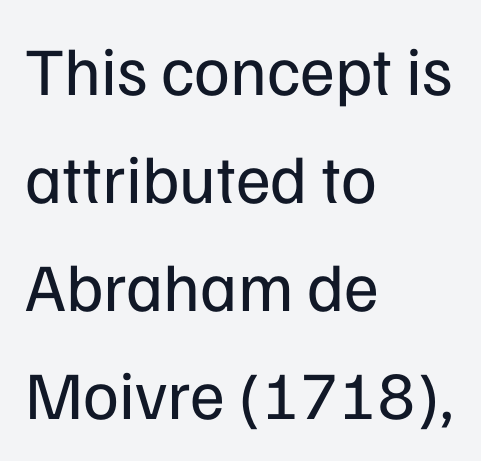
The block of text has a typical density, with ordinary space between rows. Tall strokes in this sample are plumb rather than angled. In terms of letterspacing, this is plain default setting. Line starts are locked; line ends wander. Note the varied advance widths — an 'i' is clearly narrower than an 'm'.
